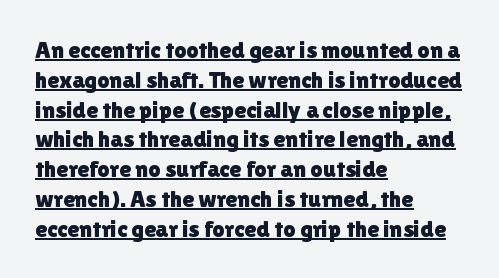
The image shows 24 px text type, upright; set left-aligned, line spacing 1.24x, normal letter spacing, underlined.
